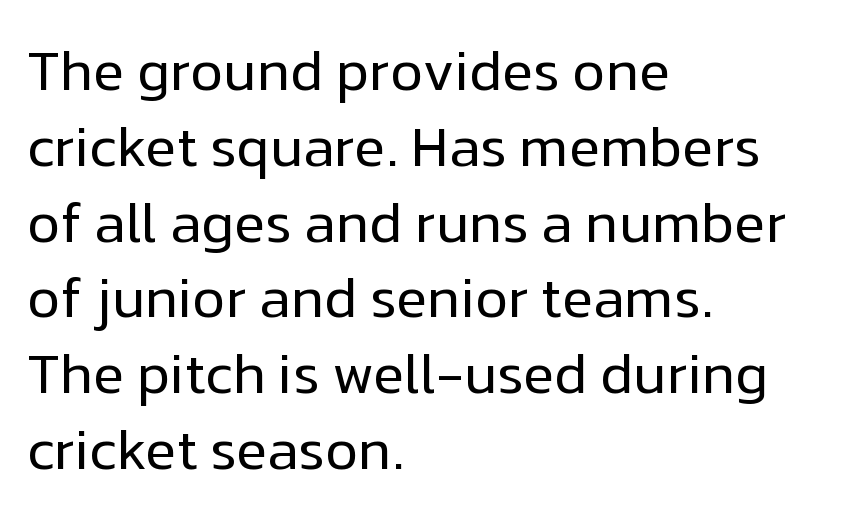
The image shows 57 px regular-weight sans-serif type, upright; set left-aligned, normal line spacing (1.33x), normal letter spacing, not underlined; low stroke contrast and a medium x-height.
